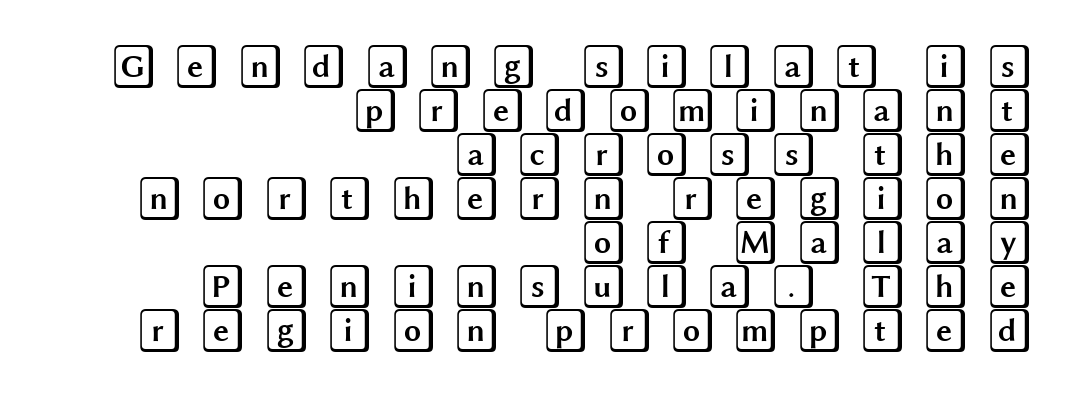
The image shows 44 px wide type, upright; set right-aligned, tight line spacing (1.0x), unusually wide letter spacing (+0.34 em), not underlined; a large x-height.
